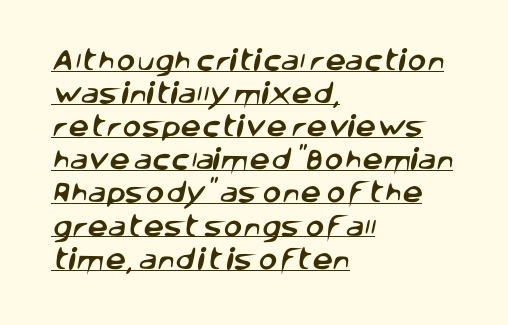
The image shows 23 px text type; set left-aligned, normal line spacing (1.44x), normal letter spacing, underlined.
